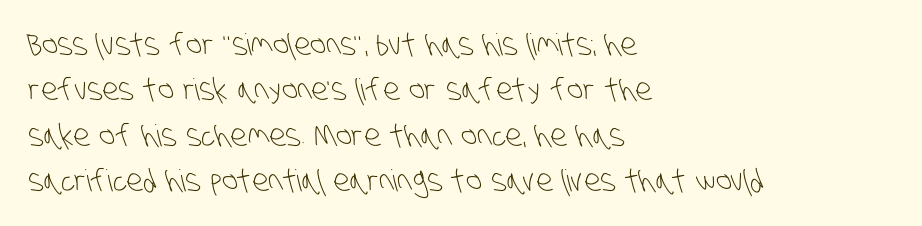
The image shows 30 px light, condensed sans-serif type; set left-aligned, normal line spacing (1.51x), normal letter spacing, not underlined; low stroke contrast and a large x-height.
